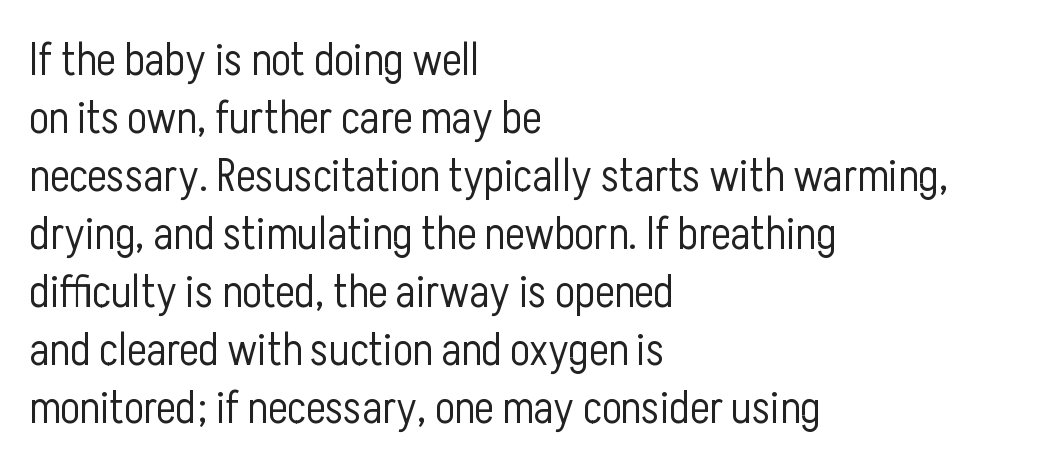
Q: Is the text bold? A: No.
Q: Is the text italic (slanted)? A: No, it is upright.
Q: Is the typeface a serif or a sans-serif typeface? A: Sans-serif.
Q: Is the text underlined? A: No.
Q: How is the paragraph aligned? A: Left-aligned.
Q: Is the spacing between letters normal or unusually wide? A: Normal.
Q: Is the spacing between lines tight, normal or loose? A: Normal.
Q: Width (condensed, normal, or wide)? A: Condensed.
Q: Stroke contrast? A: Low.
Q: x-height? A: Medium.
Q: Monospaced? A: No.
